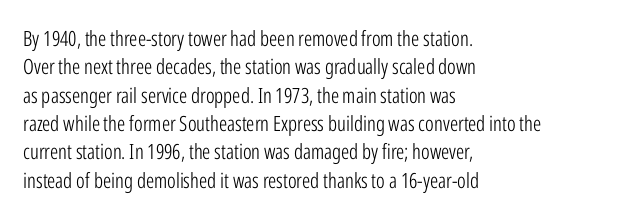
Q: Is the text bold? A: No.
Q: Is the text italic (slanted)? A: No, it is upright.
Q: Is the text underlined? A: No.
Q: How is the paragraph aligned? A: Left-aligned.
Q: Is the spacing between letters normal or unusually wide? A: Normal.
Q: Is the spacing between lines tight, normal or loose? A: Normal.
